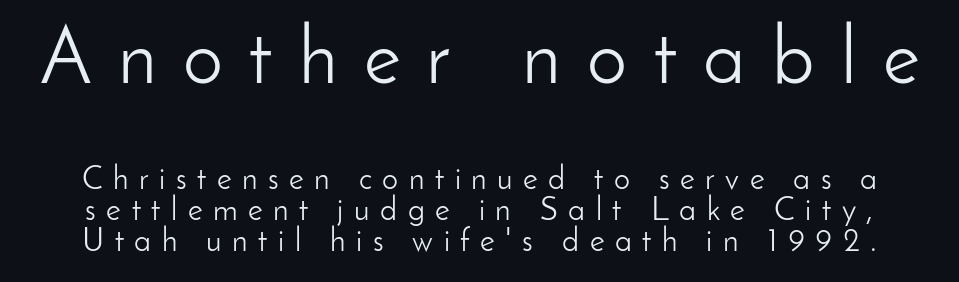
This sample has the flowing, uneven cadence of proportional lettering. These glyphs show unthickened strokes, regular width or finer. The letters stand straight up with perfectly vertical stems. The block sitting higher on the canvas is the one with enlarged characters. The face used here is rendered with a markedly widened letterfit.
